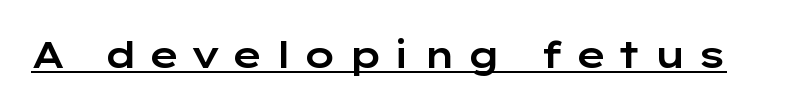
Are there feet on the stems? There aren't — it's a sans. These lines have a slow, spaced-out rhythm from letter to letter. Posture: vertical. These characters rest on top of a visible drawn line.
